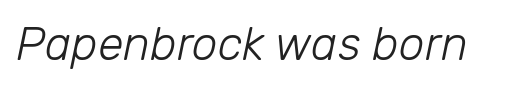
Compared with typical body copy, the letter spacing here is the same. The characters are drawn with everyday or finer stroke widths. This rendering features lettering with no underline. Proportional: the letters do not fall into vertical columns. Yep, that's italic — everything's leaning.
